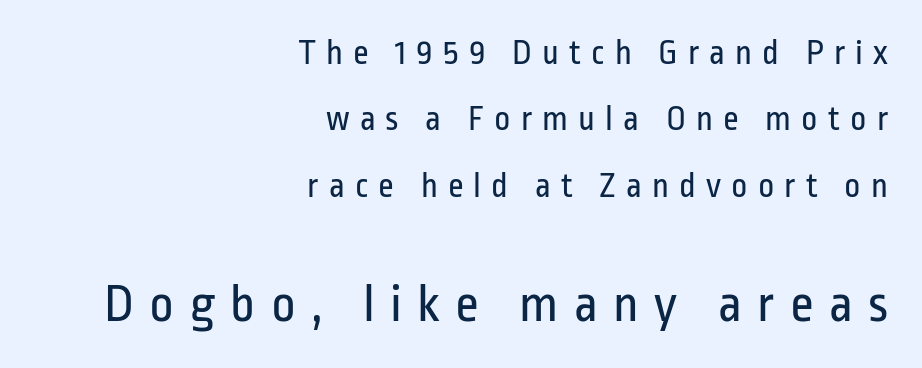
The image shows 53 px regular-weight, condensed sans-serif type, upright; set right-aligned, loose line spacing (1.9x), unusually wide letter spacing (+0.29 em), not underlined; the second (bottom) block is 1.51x larger; low stroke contrast and a medium x-height.
